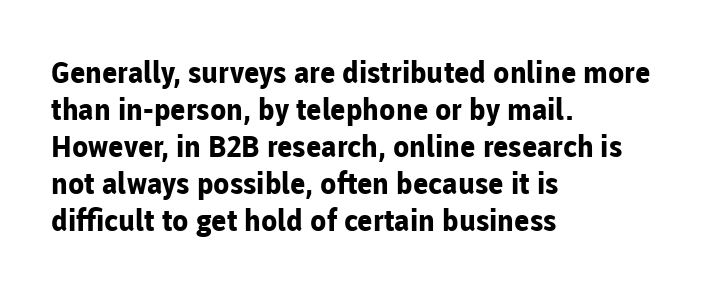
The image shows 30 px bold sans-serif type, upright; set left-aligned, line spacing 1.23x, normal letter spacing, not underlined; low stroke contrast and a medium x-height.
